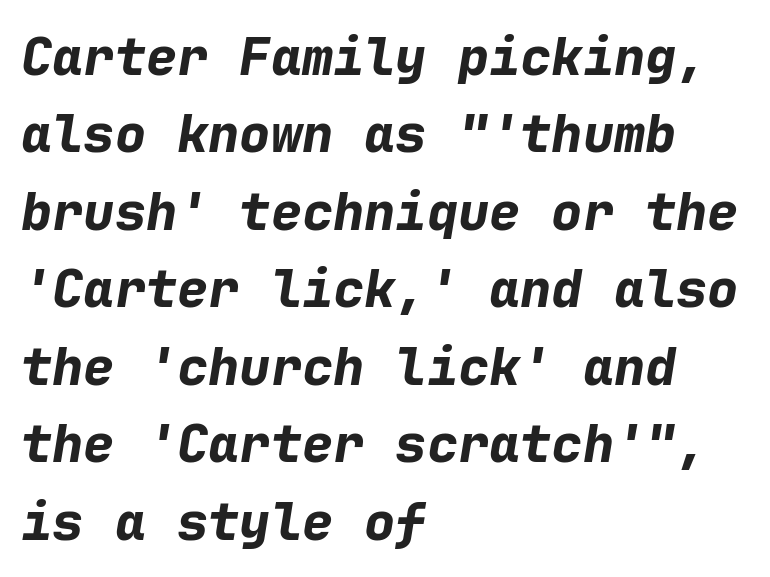
The image shows 52 px bold type, italic (leaning right), monospaced; set left-aligned, normal line spacing (1.49x), normal letter spacing, not underlined; low stroke contrast and a medium x-height.
